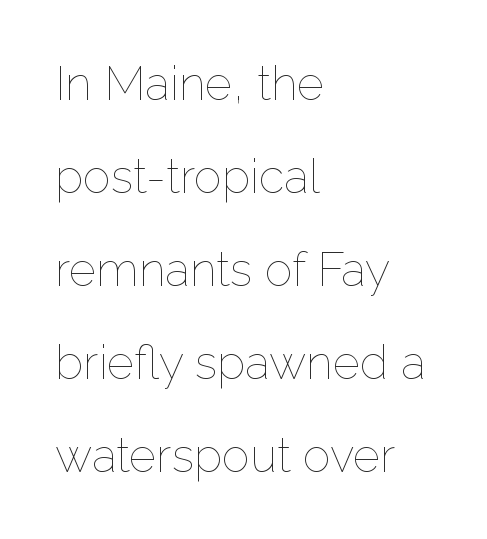
The image shows 47 px thin type, upright; set left-aligned, loose line spacing (1.98x), normal letter spacing, not underlined; low stroke contrast and a medium x-height.
